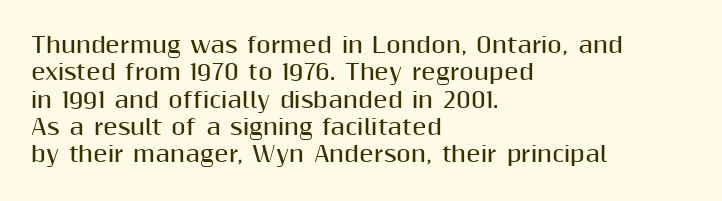
The image shows 21 px bold type, upright; set left-aligned, normal line spacing (1.3x), normal letter spacing, not underlined.
